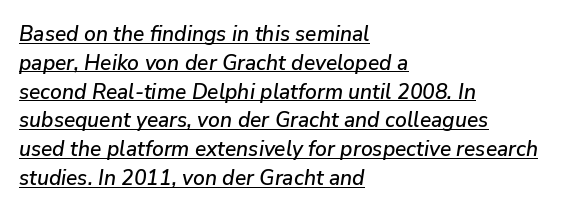
Q: Is the text italic (slanted)? A: Yes, it leans right by about 9 degrees.
Q: Is the text underlined? A: Yes.
Q: How is the paragraph aligned? A: Left-aligned.
Q: Is the spacing between letters normal or unusually wide? A: Normal.
Q: Is the spacing between lines tight, normal or loose? A: Normal.
